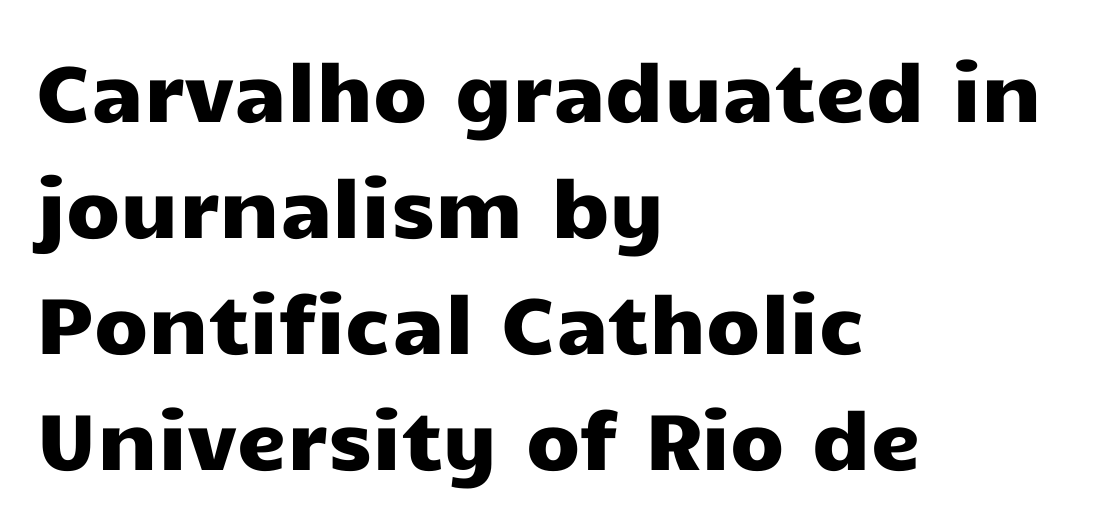
Q: Is the text italic (slanted)? A: No, it is upright.
Q: Is the typeface a serif or a sans-serif typeface? A: Sans-serif.
Q: Is the text underlined? A: No.
Q: How is the paragraph aligned? A: Left-aligned.
Q: Is the spacing between letters normal or unusually wide? A: Normal.
Q: Is the spacing between lines tight, normal or loose? A: Normal.
Q: Width (condensed, normal, or wide)? A: Wide.
Q: Stroke contrast? A: Low.
Q: x-height? A: Medium.
Q: Monospaced? A: No.
